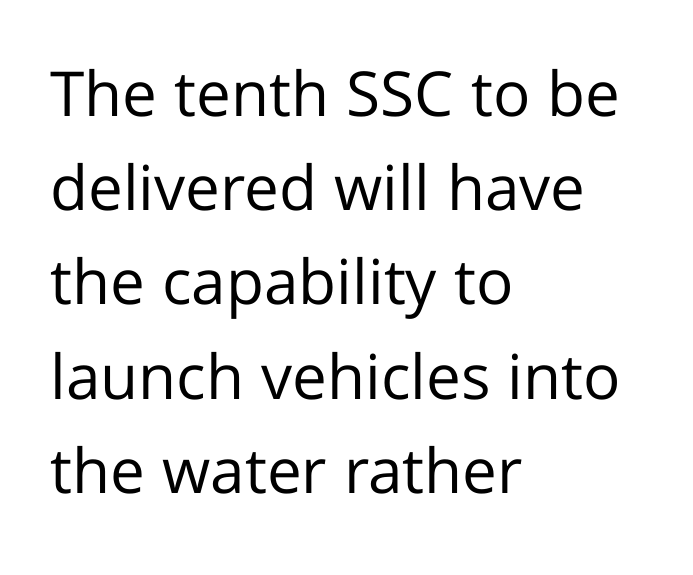
{"serif": "no", "italic": "no", "bold": "no", "weight": "regular", "width": "normal", "stroke_contrast": "low", "x_height": "medium", "monospaced": "no", "underline": "no", "align": "left", "line_spacing": "normal", "line_spacing_ratio": 1.52, "letter_spacing": "normal", "letter_spacing_em": 0.0, "glyph_px": 62}
